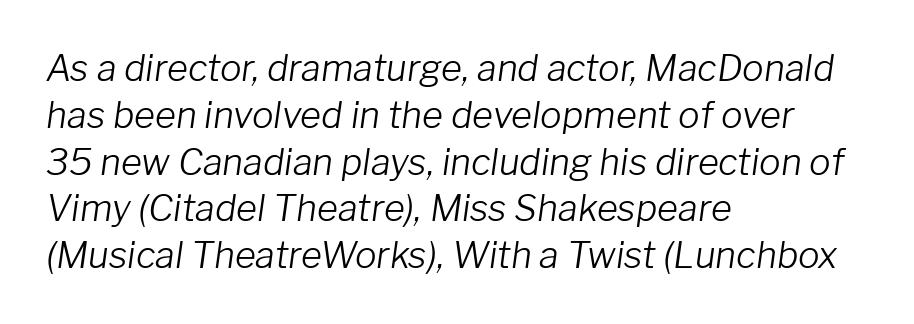
Q: Is the text bold? A: No.
Q: Is the text italic (slanted)? A: Yes, it leans right by about 8 degrees.
Q: Is the text underlined? A: No.
Q: How is the paragraph aligned? A: Left-aligned.
Q: Is the spacing between letters normal or unusually wide? A: Normal.
Q: Is the spacing between lines tight, normal or loose? A: Normal.
Q: Width (condensed, normal, or wide)? A: Normal.
Q: Stroke contrast? A: Low.
Q: x-height? A: Medium.
Q: Monospaced? A: No.
